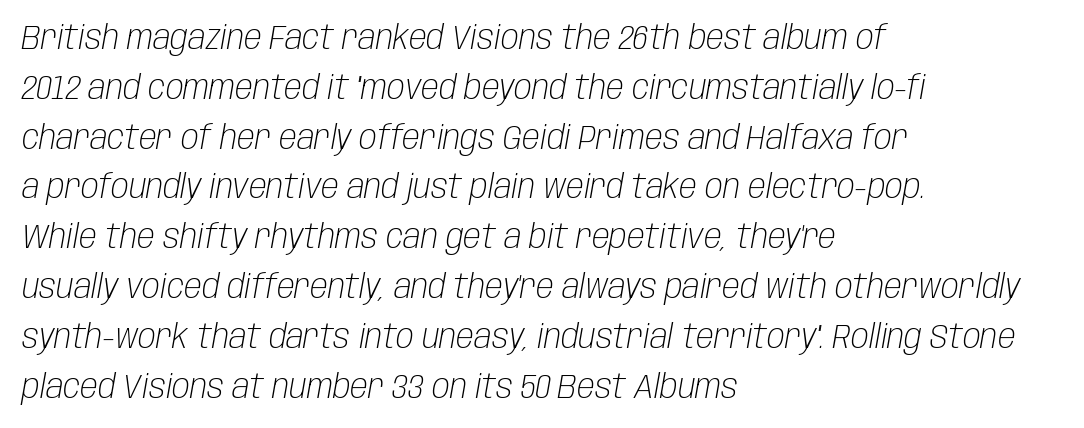
Q: Is the text bold? A: No.
Q: Is the text italic (slanted)? A: Yes, it leans right by about 10 degrees.
Q: Is the text underlined? A: No.
Q: How is the paragraph aligned? A: Left-aligned.
Q: Is the spacing between letters normal or unusually wide? A: Normal.
Q: Is the spacing between lines tight, normal or loose? A: Normal.
Q: Width (condensed, normal, or wide)? A: Condensed.
Q: Stroke contrast? A: Low.
Q: x-height? A: Large.
Q: Monospaced? A: No.
